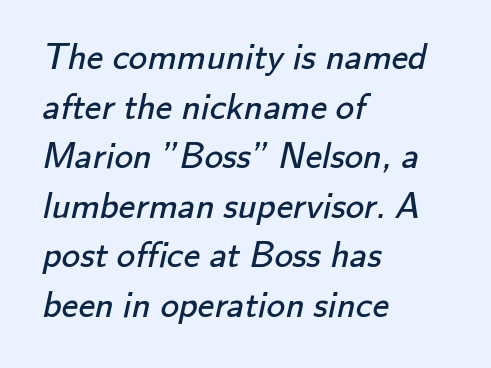
Alignment: flush left. Unmarked baselines from the first word to the last. Each new line begins a customary step beneath the previous one. Default kerning and tracking; the words read as compact shapes. Serif or sans? Sans — the stroke terminals are bare. Character widths vary here, with narrow letters taking less room than wide ones.
